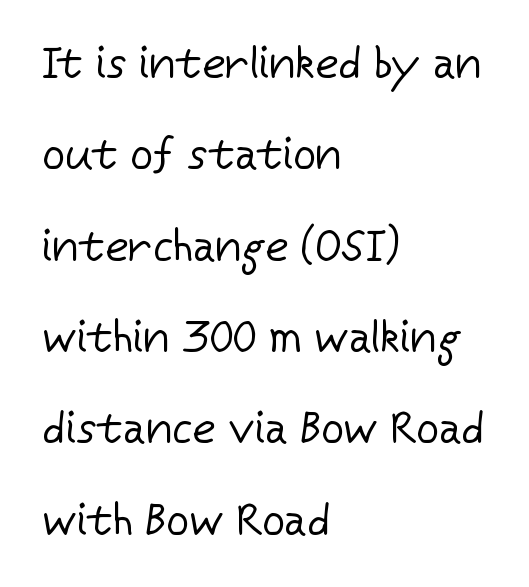
{"serif": "no", "italic": "no", "bold": "no", "weight": "regular", "width": "normal", "stroke_contrast": "low", "x_height": "medium", "monospaced": "no", "underline": "no", "align": "left", "line_spacing": "loose", "line_spacing_ratio": 2.03, "letter_spacing": "normal", "letter_spacing_em": 0.0, "glyph_px": 45}
